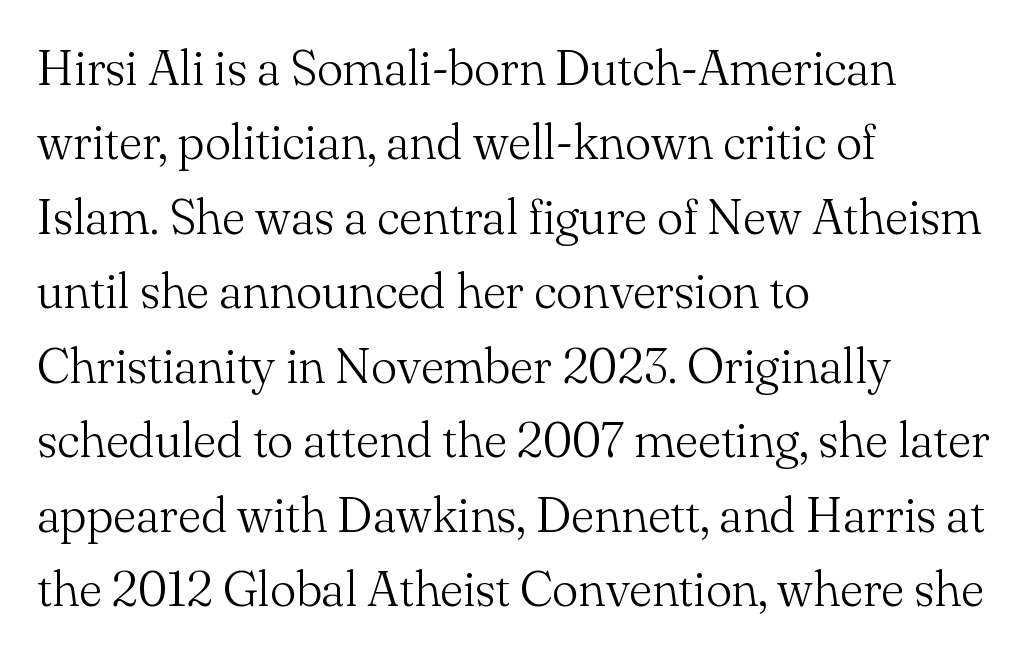
{"serif": "yes", "italic": "no", "bold": "no", "weight": "light", "width": "normal", "stroke_contrast": "medium", "x_height": "small", "monospaced": "no", "underline": "no", "align": "left", "line_spacing": "normal", "line_spacing_ratio": 1.52, "letter_spacing": "normal", "letter_spacing_em": 0.0, "glyph_px": 49}
